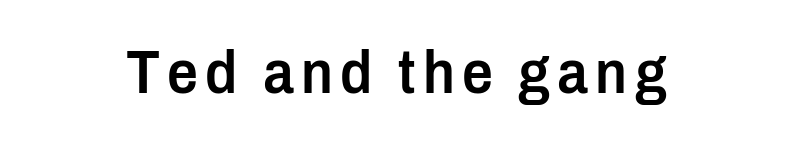
{"serif": "no", "italic": "no", "bold": "semi", "weight": "semibold", "width": "condensed", "stroke_contrast": "low", "x_height": "medium", "monospaced": "no", "underline": "no", "glyph_px": 61}
